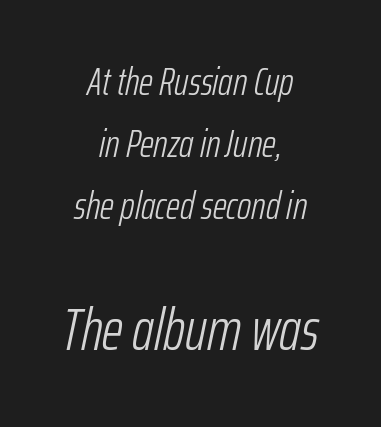
The image shows 59 px light, condensed type, italic (leaning right); set centered, normal line spacing (1.59x), normal letter spacing, not underlined; the second (bottom) block is 1.51x larger; low stroke contrast and a medium x-height.
